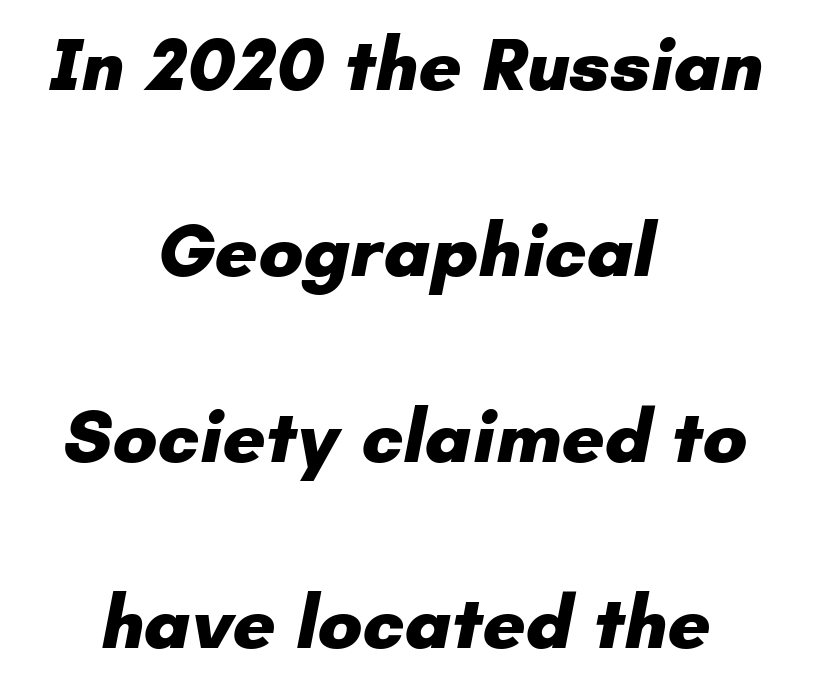
The image shows 75 px heavy sans-serif type; set centered, loose line spacing (2.48x), normal letter spacing, not underlined; low stroke contrast and a small x-height.
